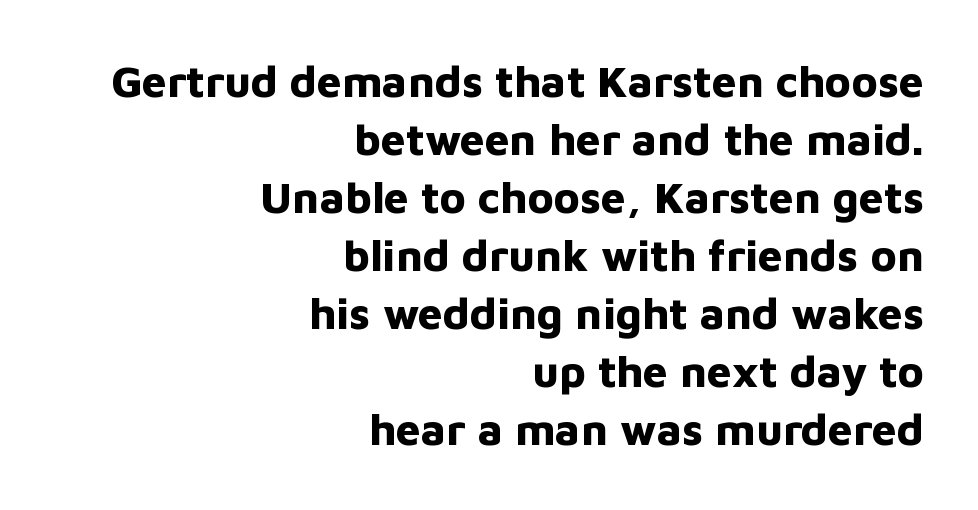
Q: Is the text bold? A: Yes.
Q: Is the text italic (slanted)? A: No, it is upright.
Q: Is the typeface a serif or a sans-serif typeface? A: Sans-serif.
Q: Is the text underlined? A: No.
Q: How is the paragraph aligned? A: Right-aligned.
Q: Is the spacing between letters normal or unusually wide? A: Normal.
Q: Is the spacing between lines tight, normal or loose? A: Normal.
Q: Width (condensed, normal, or wide)? A: Normal.
Q: Stroke contrast? A: Low.
Q: x-height? A: Medium.
Q: Monospaced? A: No.
